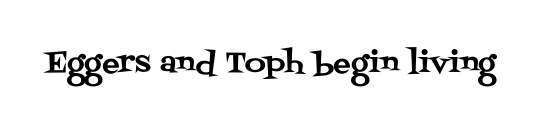
The image shows 29 px serif type, upright; set normal letter spacing, not underlined; medium stroke contrast and a large x-height.
